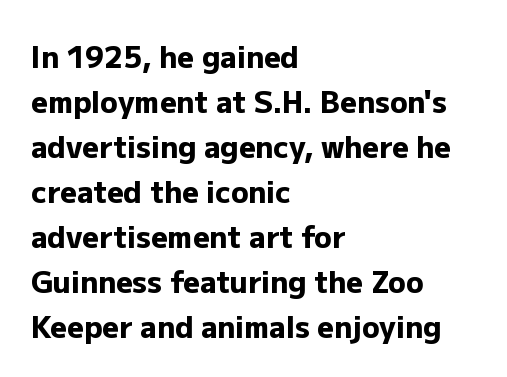
Tracking value appears to be zero — textbook default spacing. No italicization has been applied; the sample stays upright. All the whitespace from short lines collects on the right. Here the designer chose a conventional face with non-uniform glyph widths.
